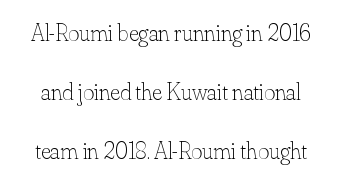
{"italic": "no", "bold": "no", "underline": "no", "line_spacing": "loose", "line_spacing_ratio": 2.45, "letter_spacing": "normal", "letter_spacing_em": 0.0, "glyph_px": 24}
